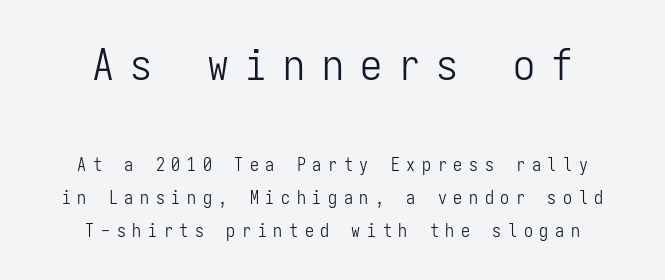
Note: no serifs on the glyphs. Here the designer chose a console-style face with uniform glyph widths. Teacher's note: observe the equal gaps on both sides — that is centered alignment. These glyphs show unthickened strokes, regular width or finer.
